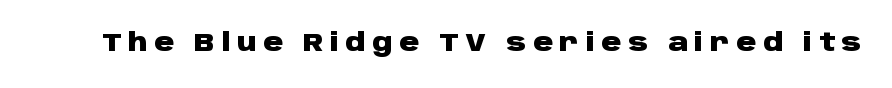
There is plenty of visible air inserted between adjacent glyphs. When letters stand straight like this, we call the style roman or upright. Letters rest on an invisible, unmarked baseline. Compared with an ordinary text face, these strokes are far heavier — a full bold.
